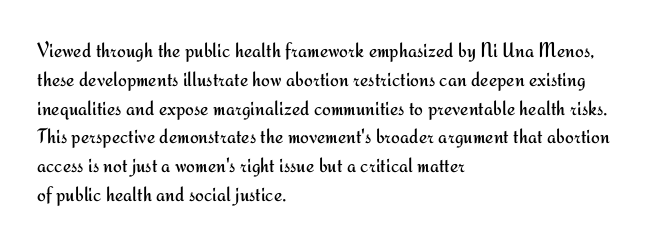
{"italic": "no", "bold": "no", "underline": "no", "align": "left", "line_spacing": "normal", "line_spacing_ratio": 1.37, "letter_spacing": "normal", "letter_spacing_em": 0.0, "glyph_px": 21}
